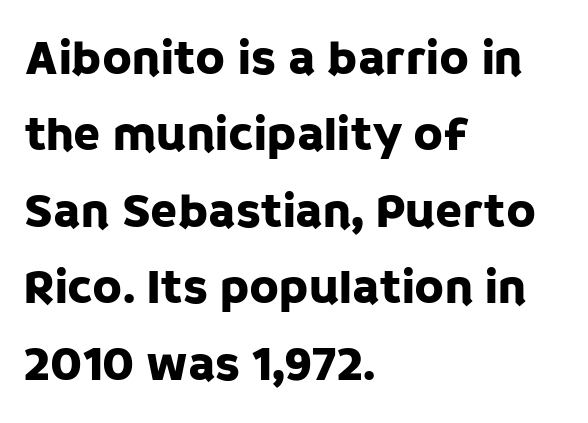
The axis of the letterforms is exactly vertical. Spacing between characters is what you'd get straight out of the box. Any mark beneath the type? The region is blank. A normal amount of white space separates one row of letters from the next.
